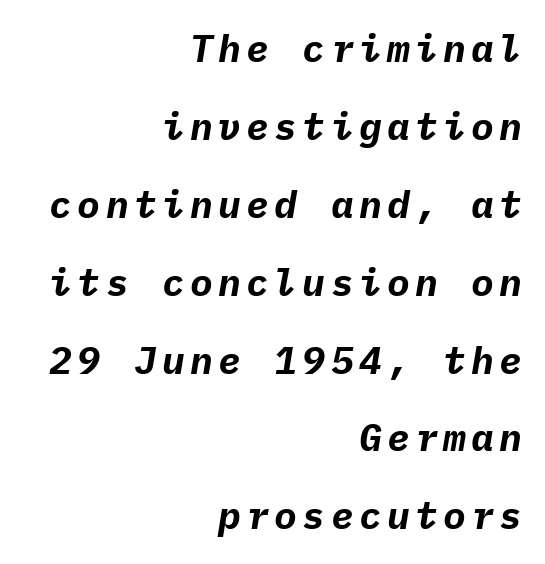
Q: Is the text bold? A: Yes.
Q: Is the text italic (slanted)? A: Yes, it leans right by about 9 degrees.
Q: Is the text underlined? A: No.
Q: How is the paragraph aligned? A: Right-aligned.
Q: Is the spacing between lines tight, normal or loose? A: Loose.
Q: Width (condensed, normal, or wide)? A: Normal.
Q: Stroke contrast? A: Low.
Q: x-height? A: Medium.
Q: Monospaced? A: Yes.
